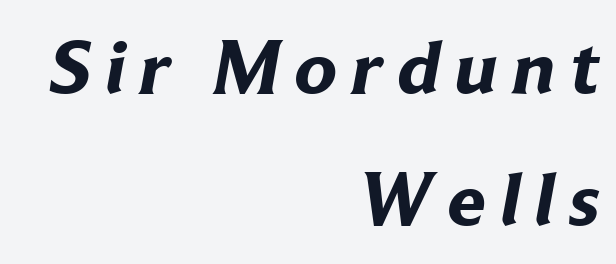
Each line ends at the same right margin while the left side varies. The passage shown is typeset with a sans-serif family. Every letter is thick-stroked: bold, no question. Varying glyph widths throughout — classic text-font behaviour. Glance below the letters and you will spot only blank space.
